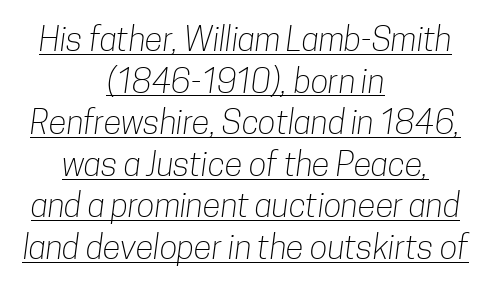
The image shows 33 px light, condensed sans-serif type; set centered, normal line spacing (1.26x), normal letter spacing, underlined; low stroke contrast and a medium x-height.
